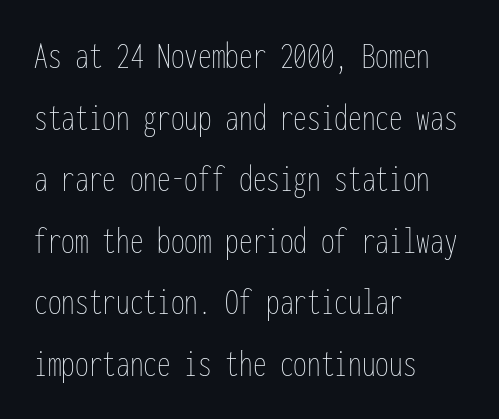
Q: Is the text bold? A: No.
Q: Is the text italic (slanted)? A: No, it is upright.
Q: Is the text underlined? A: No.
Q: How is the paragraph aligned? A: Left-aligned.
Q: Is the spacing between letters normal or unusually wide? A: Normal.
Q: Is the spacing between lines tight, normal or loose? A: Normal.
Q: Width (condensed, normal, or wide)? A: Condensed.
Q: Stroke contrast? A: Low.
Q: x-height? A: Medium.
Q: Monospaced? A: Yes.
